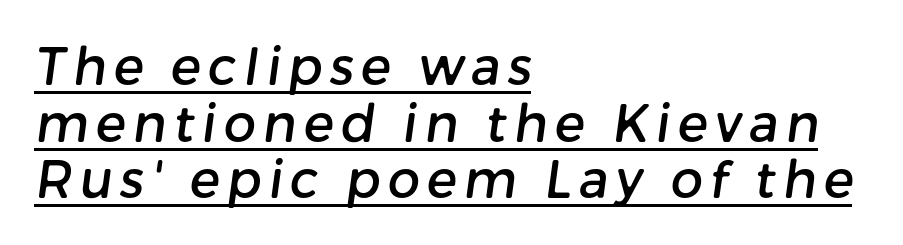
Q: Is the typeface a serif or a sans-serif typeface? A: Sans-serif.
Q: Is the text underlined? A: Yes.
Q: How is the paragraph aligned? A: Left-aligned.
Q: Is the spacing between lines tight, normal or loose? A: Tight.
Q: Width (condensed, normal, or wide)? A: Normal.
Q: Stroke contrast? A: Low.
Q: x-height? A: Medium.
Q: Monospaced? A: No.
